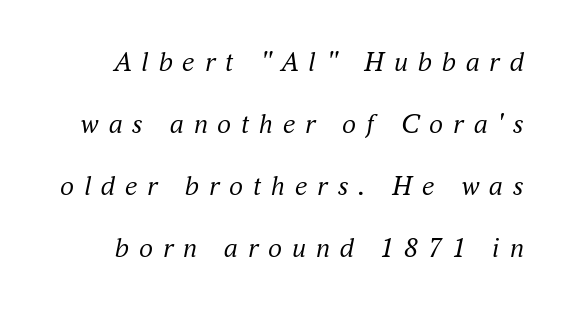
Q: Is the text bold? A: No.
Q: Is the text italic (slanted)? A: Yes, it leans right by about 16 degrees.
Q: Is the typeface a serif or a sans-serif typeface? A: Serif.
Q: Is the text underlined? A: No.
Q: Is the spacing between letters normal or unusually wide? A: Unusually wide.
Q: Is the spacing between lines tight, normal or loose? A: Loose.
Q: Width (condensed, normal, or wide)? A: Normal.
Q: Stroke contrast? A: Medium.
Q: x-height? A: Small.
Q: Monospaced? A: No.
